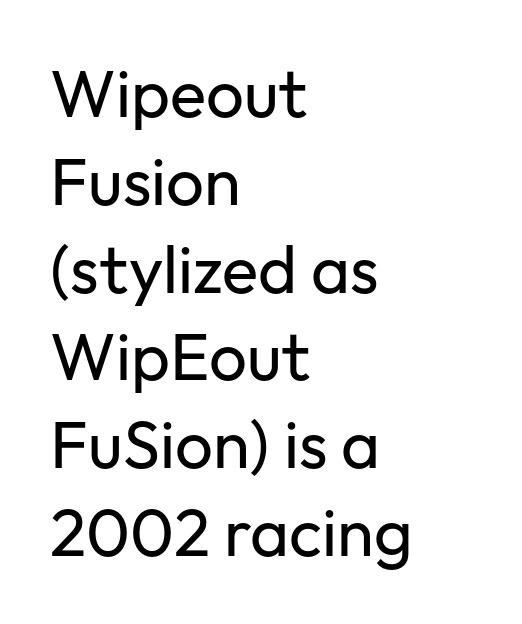
The image shows 67 px regular-weight sans-serif type, upright; set left-aligned, normal line spacing (1.31x), normal letter spacing, not underlined; low stroke contrast and a medium x-height.
